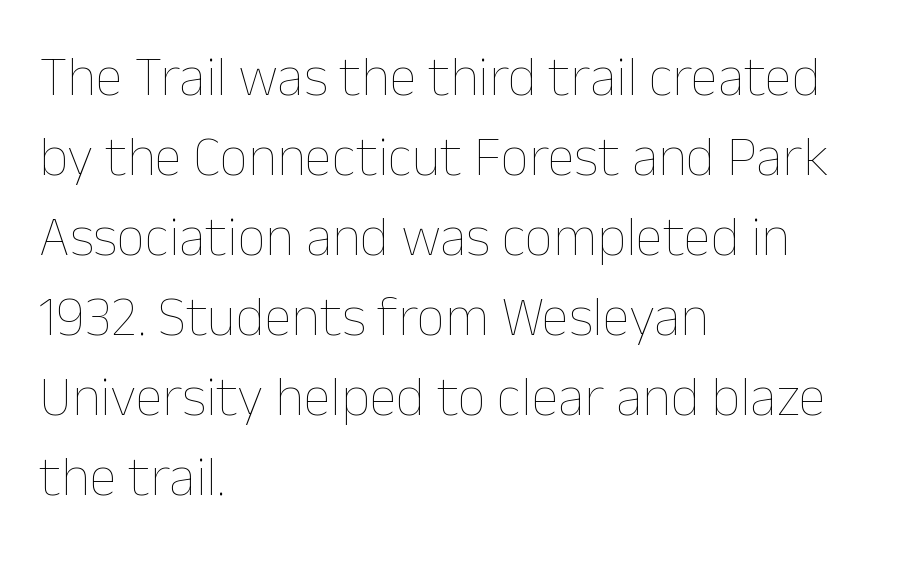
{"italic": "no", "bold": "no", "weight": "thin", "width": "normal", "stroke_contrast": "low", "x_height": "medium", "monospaced": "no", "underline": "no", "align": "left", "line_spacing": "normal", "line_spacing_ratio": 1.43, "letter_spacing": "normal", "letter_spacing_em": 0.0, "glyph_px": 56}
